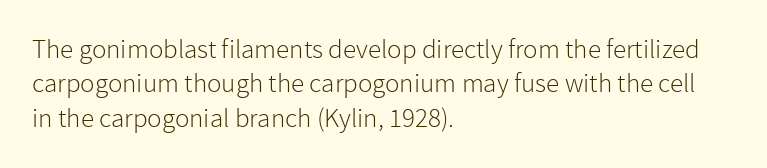
{"italic": "no", "bold": "no", "underline": "no", "align": "left", "line_spacing": "normal", "line_spacing_ratio": 1.27, "letter_spacing": "normal", "letter_spacing_em": 0.0, "glyph_px": 27}
